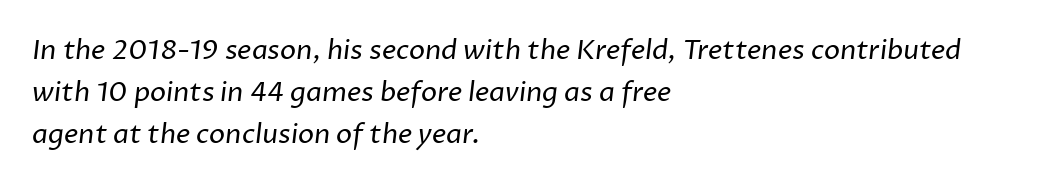
The image shows 27 px text type; set left-aligned, normal line spacing (1.55x), normal letter spacing, not underlined.
